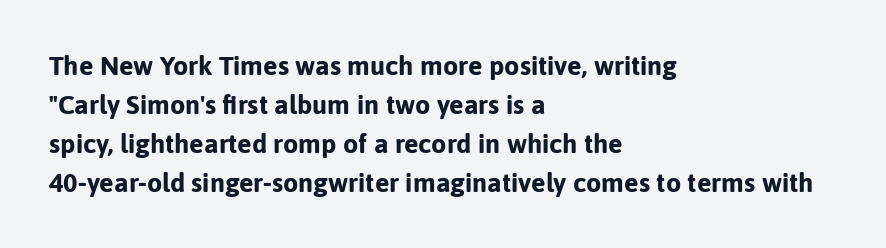
The image shows 27 px bold type, upright; set left-aligned, normal line spacing (1.45x), normal letter spacing, not underlined.
